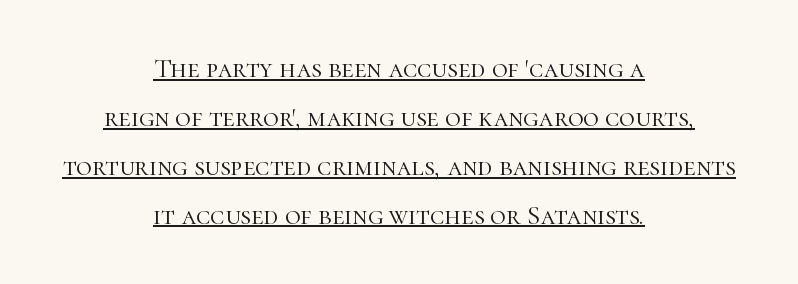
Q: Is the text bold? A: No.
Q: Is the text italic (slanted)? A: No, it is upright.
Q: Is the text underlined? A: Yes.
Q: How is the paragraph aligned? A: Centered.
Q: Is the spacing between letters normal or unusually wide? A: Normal.
